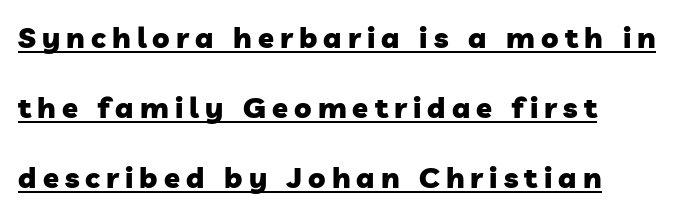
{"serif": "no", "bold": "yes", "weight": "heavy", "width": "normal", "stroke_contrast": "low", "x_height": "medium", "monospaced": "no", "underline": "yes", "line_spacing": "loose", "line_spacing_ratio": 2.42, "letter_spacing": "wide", "letter_spacing_em": 0.21, "glyph_px": 29}
